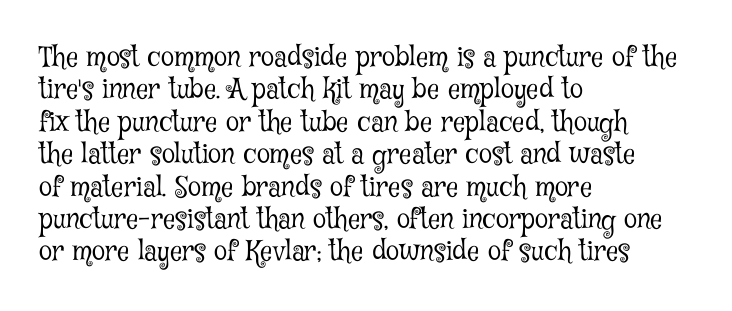
Q: Is the text bold? A: No.
Q: Is the text italic (slanted)? A: No, it is upright.
Q: Is the text underlined? A: No.
Q: How is the paragraph aligned? A: Left-aligned.
Q: Is the spacing between letters normal or unusually wide? A: Normal.
